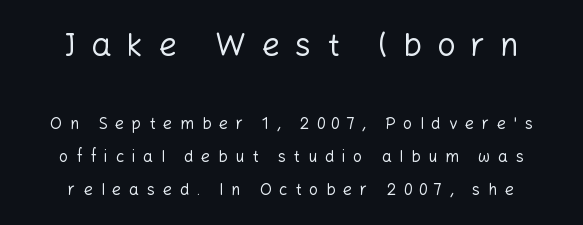
The image shows 32 px regular-weight sans-serif type, upright; set centered, loose line spacing (2.05x), unusually wide letter spacing (+0.48 em), not underlined; the first (top) block is 2.0x larger; low stroke contrast and a medium x-height.
